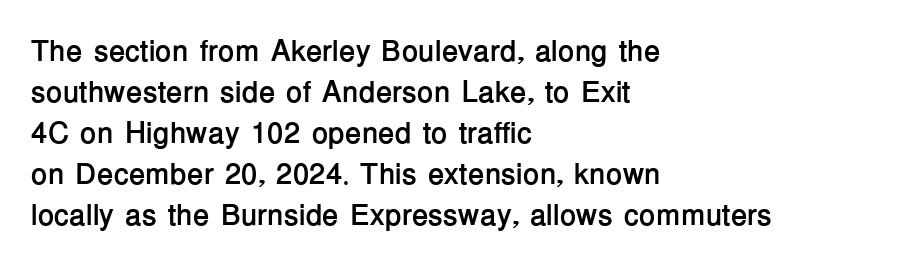
{"serif": "no", "italic": "no", "bold": "yes", "weight": "semibold", "width": "normal", "stroke_contrast": "low", "x_height": "medium", "monospaced": "no", "underline": "no", "align": "left", "line_spacing": "normal", "line_spacing_ratio": 1.37, "letter_spacing": "normal", "letter_spacing_em": 0.0, "glyph_px": 30}
